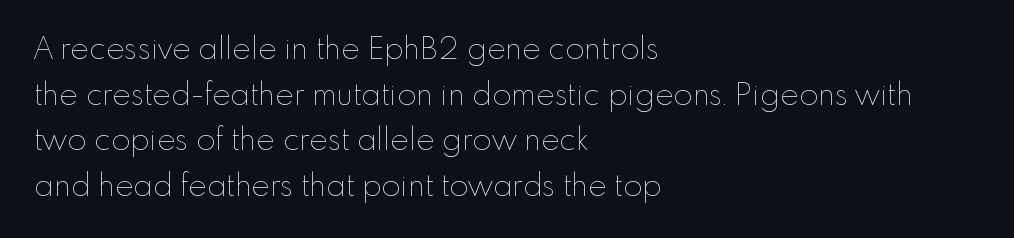
The image shows 31 px thin type, upright; set left-aligned, normal line spacing (1.47x), normal letter spacing, not underlined; low stroke contrast and a small x-height.
